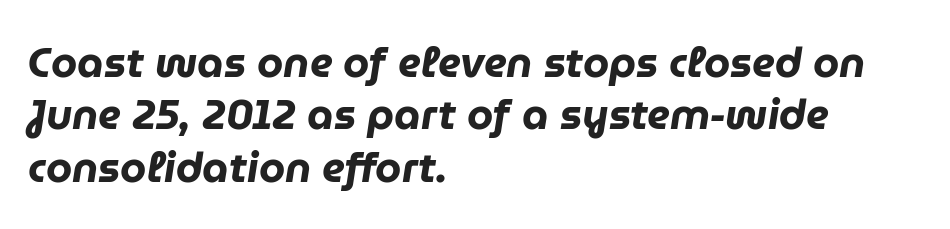
Slant detected: the letters are inclined. These words are printed bold, with thick strokes throughout. Descender tails drop into unmarked territory. No extra tracking has been applied to these lines.
